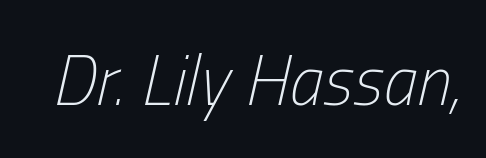
Q: Is the text bold? A: No.
Q: Is the text italic (slanted)? A: Yes, it leans right by about 13 degrees.
Q: Is the text underlined? A: No.
Q: Is the spacing between letters normal or unusually wide? A: Normal.
Q: Width (condensed, normal, or wide)? A: Condensed.
Q: Stroke contrast? A: Low.
Q: x-height? A: Medium.
Q: Monospaced? A: No.
